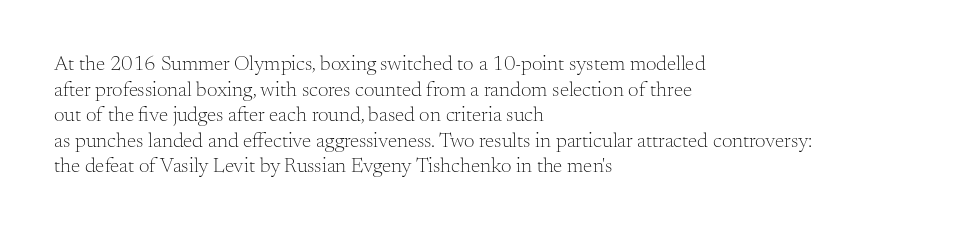
{"italic": "no", "bold": "no", "underline": "no", "align": "left", "line_spacing_ratio": 1.22, "letter_spacing": "normal", "letter_spacing_em": 0.0, "glyph_px": 21}
